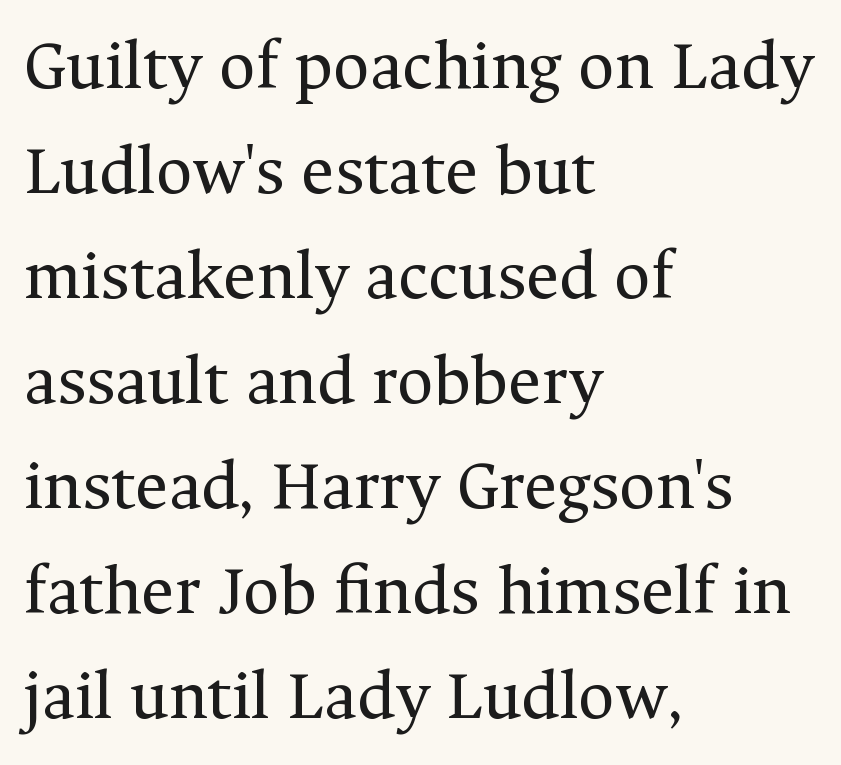
{"serif": "yes", "italic": "no", "bold": "no", "weight": "regular", "width": "normal", "stroke_contrast": "medium", "x_height": "medium", "monospaced": "no", "underline": "no", "align": "left", "line_spacing": "normal", "line_spacing_ratio": 1.48, "letter_spacing": "normal", "letter_spacing_em": 0.0, "glyph_px": 71}
